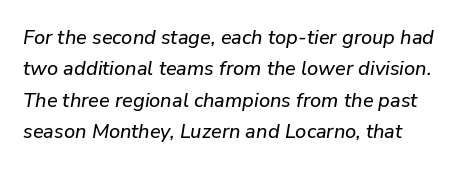
{"italic": "yes", "lean": "right", "slant_degrees": 9, "underline": "no", "line_spacing": "normal", "line_spacing_ratio": 1.57, "letter_spacing": "normal", "letter_spacing_em": 0.0, "glyph_px": 20}
